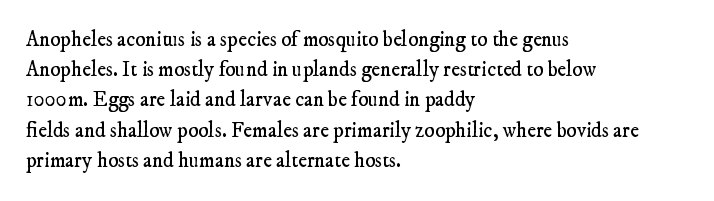
{"bold": "no", "underline": "no", "align": "left", "line_spacing": "normal", "line_spacing_ratio": 1.44, "letter_spacing": "normal", "letter_spacing_em": 0.0, "glyph_px": 21}
